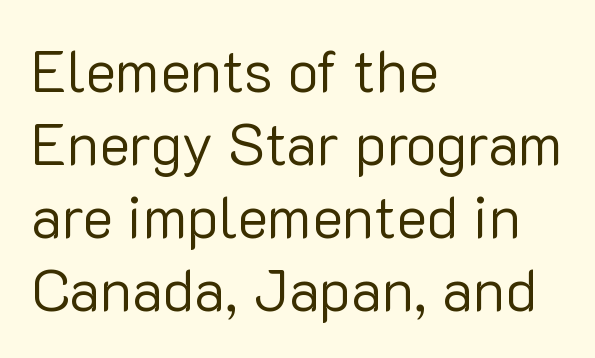
Weight: in the light-to-regular range. Check where the strokes stop: nothing finishes them off — pure sans. Only glyphs here, with clear space below each row. Evenly set lines give the paragraph a standard silhouette.
